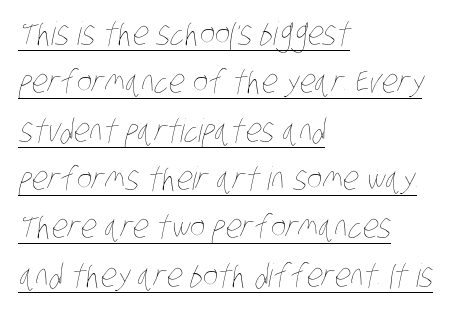
{"bold": "no", "weight": "thin", "width": "condensed", "stroke_contrast": "low", "x_height": "large", "monospaced": "no", "underline": "yes", "align": "left", "line_spacing": "normal", "line_spacing_ratio": 1.51, "letter_spacing": "normal", "letter_spacing_em": 0.0, "glyph_px": 32}
